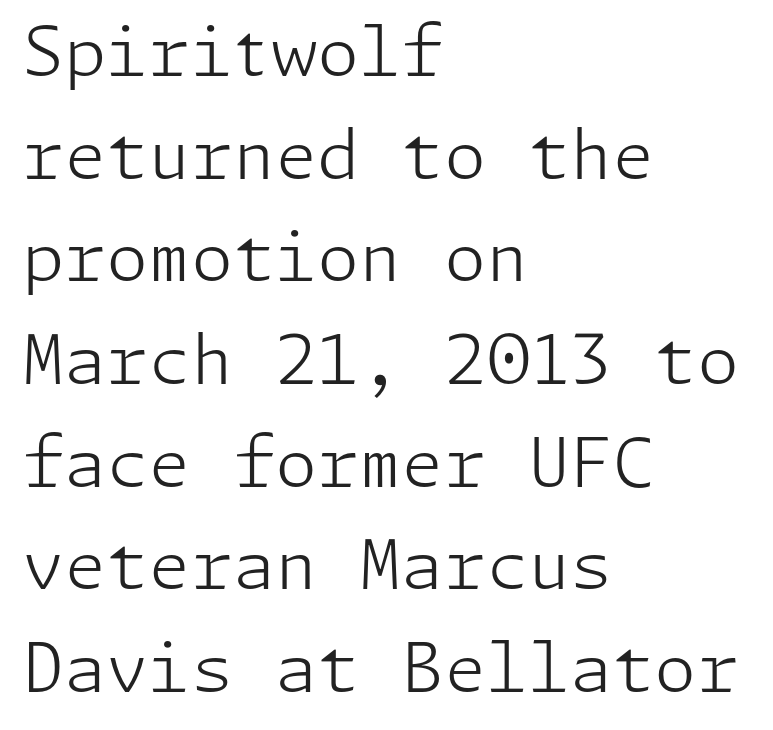
{"serif": "no", "italic": "no", "bold": "no", "weight": "light", "width": "normal", "stroke_contrast": "low", "x_height": "medium", "underline": "no", "align": "left", "line_spacing": "normal", "line_spacing_ratio": 1.51, "letter_spacing": "normal", "letter_spacing_em": 0.0, "glyph_px": 68}
